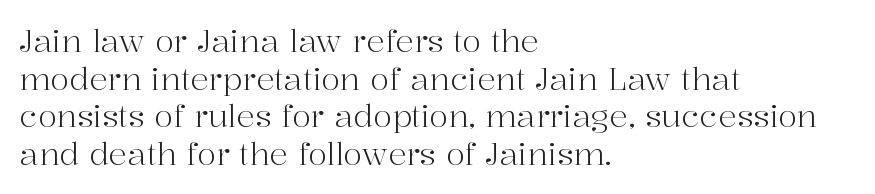
{"serif": "yes", "italic": "no", "bold": "no", "weight": "light", "width": "normal", "stroke_contrast": "high", "x_height": "medium", "monospaced": "no", "underline": "no", "align": "left", "line_spacing_ratio": 1.21, "letter_spacing": "normal", "letter_spacing_em": 0.0, "glyph_px": 31}
